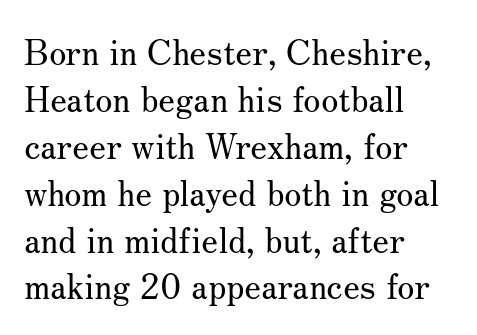
The image shows 35 px regular-weight serif type, upright; set left-aligned, normal line spacing (1.34x), normal letter spacing, not underlined; medium stroke contrast and a small x-height.
